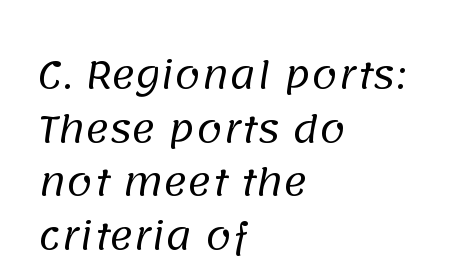
The image shows 37 px regular-weight sans-serif type; set left-aligned, normal line spacing (1.45x), normal letter spacing, not underlined; low stroke contrast and a large x-height.
